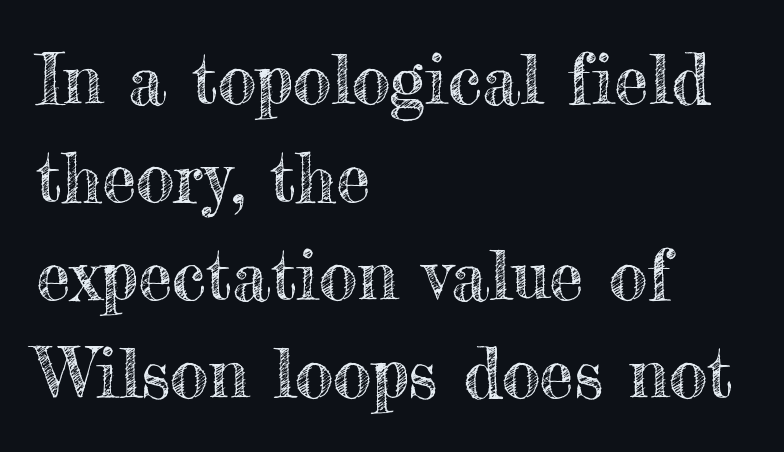
{"italic": "no", "width": "normal", "x_height": "small", "monospaced": "no", "underline": "no", "align": "left", "line_spacing": "normal", "line_spacing_ratio": 1.42, "letter_spacing": "normal", "letter_spacing_em": 0.0, "glyph_px": 69}
